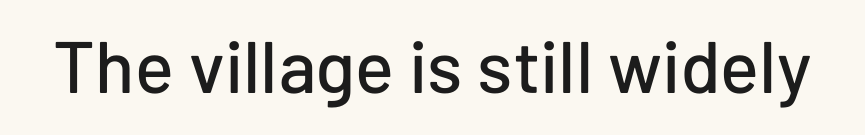
Q: Is the text italic (slanted)? A: No, it is upright.
Q: Is the typeface a serif or a sans-serif typeface? A: Sans-serif.
Q: Is the text underlined? A: No.
Q: Is the spacing between letters normal or unusually wide? A: Normal.
Q: Width (condensed, normal, or wide)? A: Normal.
Q: Stroke contrast? A: Low.
Q: x-height? A: Medium.
Q: Monospaced? A: No.
